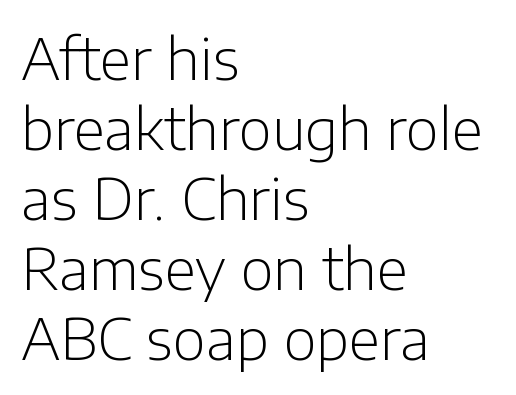
Q: Is the text bold? A: No.
Q: Is the text italic (slanted)? A: No, it is upright.
Q: Is the typeface a serif or a sans-serif typeface? A: Sans-serif.
Q: Is the text underlined? A: No.
Q: How is the paragraph aligned? A: Left-aligned.
Q: Is the spacing between letters normal or unusually wide? A: Normal.
Q: Width (condensed, normal, or wide)? A: Normal.
Q: Stroke contrast? A: Low.
Q: x-height? A: Medium.
Q: Monospaced? A: No.
